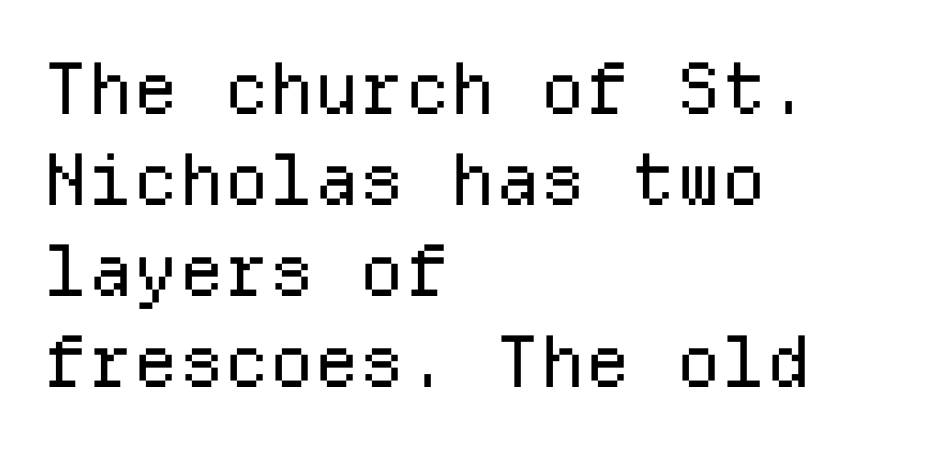
{"serif": "no", "italic": "no", "bold": "no", "weight": "regular", "width": "normal", "stroke_contrast": "low", "x_height": "medium", "monospaced": "yes", "underline": "no", "align": "left", "line_spacing": "normal", "line_spacing_ratio": 1.28, "letter_spacing": "normal", "letter_spacing_em": 0.0, "glyph_px": 71}
